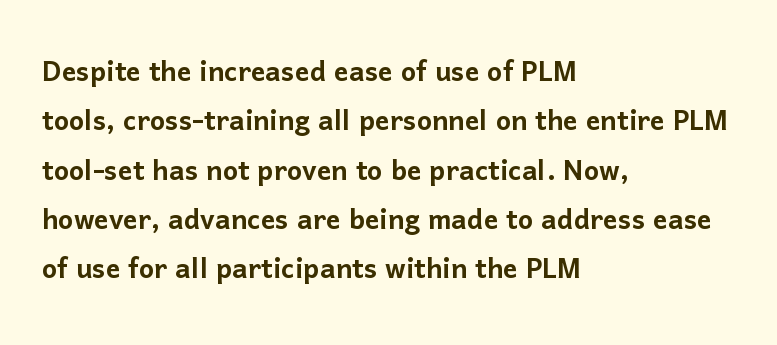
Observe the ordinary spacing: letters are neighbours, not strangers. Look at the bottom of the vertical strokes: they stop flat, with no serifs. You could not count columns in this text — the font is proportionally spaced. Interline gaps are of average width in this sample. Horizontally, the lines are justified to the leading edge only. The specimen reads as upright at a glance.
